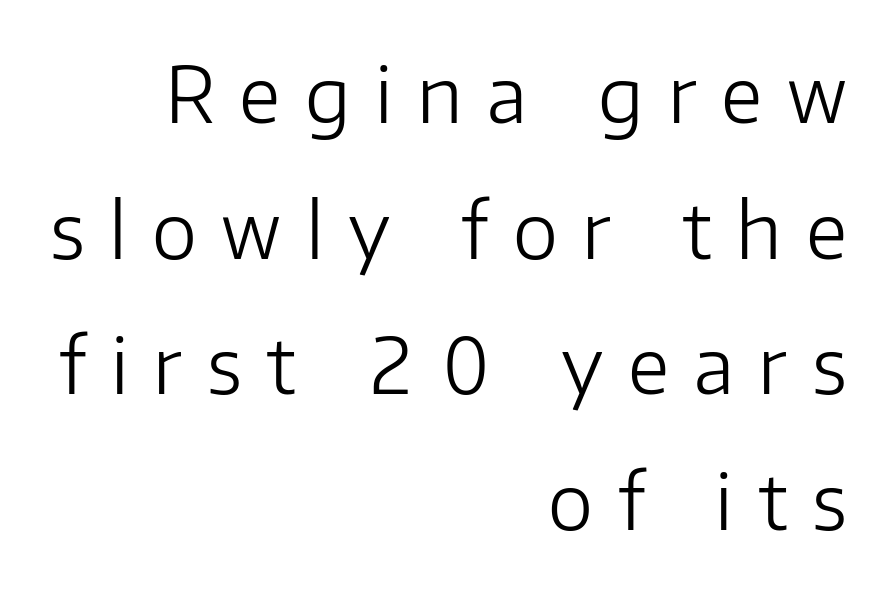
A sans-serif font was chosen for this passage. The characters are drawn with everyday or finer stroke widths. Rendered with straight, roman letterforms. Looks like regular typesetting: each glyph gets only the width it needs.
